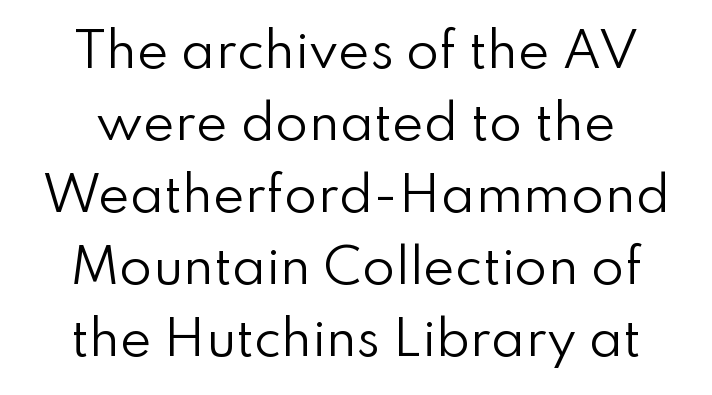
Q: Is the text bold? A: No.
Q: Is the text italic (slanted)? A: No, it is upright.
Q: Is the typeface a serif or a sans-serif typeface? A: Sans-serif.
Q: Is the text underlined? A: No.
Q: Is the spacing between letters normal or unusually wide? A: Normal.
Q: Is the spacing between lines tight, normal or loose? A: Normal.
Q: Width (condensed, normal, or wide)? A: Normal.
Q: Stroke contrast? A: Low.
Q: x-height? A: Small.
Q: Monospaced? A: No.
